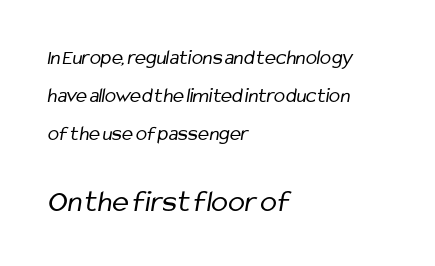
Q: Is the text bold? A: No.
Q: Is the typeface a serif or a sans-serif typeface? A: Sans-serif.
Q: Is the text underlined? A: No.
Q: How is the paragraph aligned? A: Left-aligned.
Q: Is the spacing between letters normal or unusually wide? A: Normal.
Q: Which block of text is set in a larger size, the first (top) or the second (bottom)? A: The second (bottom) one.
Q: Width (condensed, normal, or wide)? A: Condensed.
Q: Stroke contrast? A: Low.
Q: x-height? A: Medium.
Q: Monospaced? A: No.
